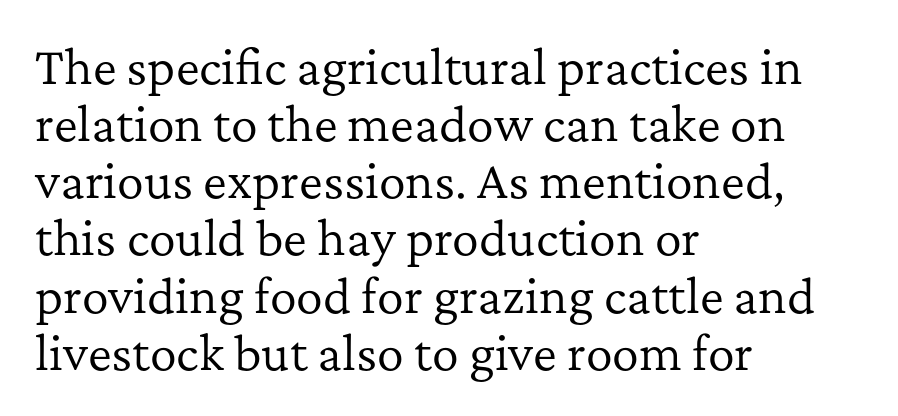
Letters have the restrained weight of plain body copy at most. Unlike a clean sans, this face finishes its strokes with serifs. The horizontal fit of the characters is conventional and even. Is this a fixed-width face? No — the glyphs have proportional, varying widths. The space beneath each line is pristine and unruled. Characters remain perfectly vertical along every line.
